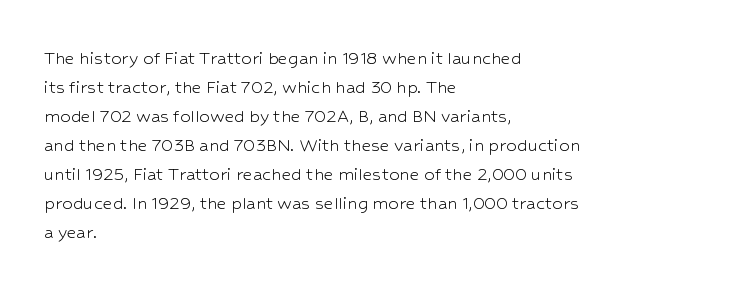
Q: Is the text bold? A: No.
Q: Is the text italic (slanted)? A: No, it is upright.
Q: Is the text underlined? A: No.
Q: How is the paragraph aligned? A: Left-aligned.
Q: Is the spacing between letters normal or unusually wide? A: Normal.
Q: Is the spacing between lines tight, normal or loose? A: Normal.
